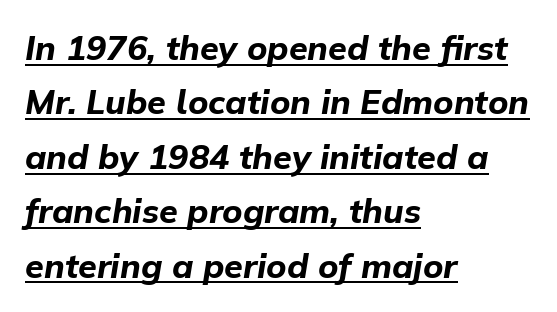
The lines sit at an ordinary, default distance from one another. All the whitespace from short lines collects on the right. The rendering uses the underline text-decoration. A typesetter would call this proportional, since set widths differ per character.
